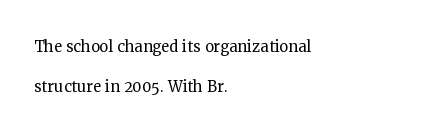
Check the space under the baseline: it is left empty. The cut favours lightness, reaching ordinary text weight at its darkest. Whoever set this chose breathing room over compactness in the vertical rhythm. Tracking value appears to be zero — textbook default spacing. The ragged edge is on the right, which tells us the setting is flush left. Notice how the stems are strictly vertical — no italics here.
